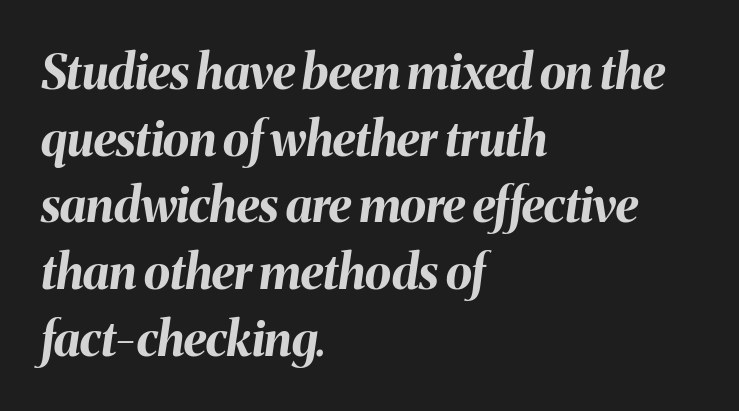
The image shows 48 px bold type, italic (leaning right); set left-aligned, normal line spacing (1.39x), normal letter spacing, not underlined; medium stroke contrast and a medium x-height.
